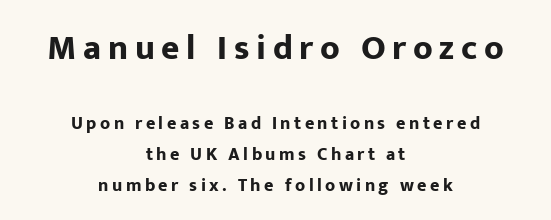
The image shows 35 px bold sans-serif type, upright; set centered, line spacing 1.73x, not underlined; the first (top) block is 1.94x larger; low stroke contrast and a medium x-height.
